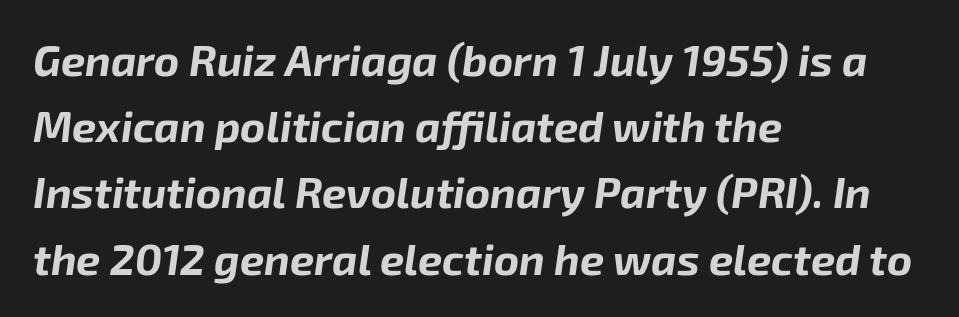
A typesetter would call this proportional, since set widths differ per character. In CSS terms this would be text-align: left. Is the letter spacing exaggerated? No — it looks like the ordinary default. The passage shown stacks its lines at a standard gap. No word sits above an underline. Plenty of ink on the page — the face is bold.
